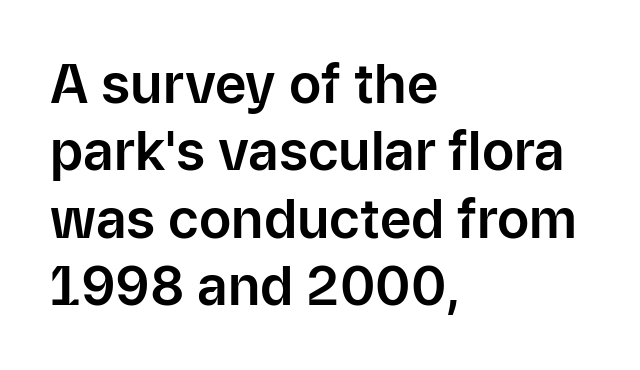
Q: Is the text italic (slanted)? A: No, it is upright.
Q: Is the typeface a serif or a sans-serif typeface? A: Sans-serif.
Q: Is the text underlined? A: No.
Q: How is the paragraph aligned? A: Left-aligned.
Q: Is the spacing between letters normal or unusually wide? A: Normal.
Q: Is the spacing between lines tight, normal or loose? A: Normal.
Q: Width (condensed, normal, or wide)? A: Normal.
Q: Stroke contrast? A: Low.
Q: x-height? A: Medium.
Q: Monospaced? A: No.
